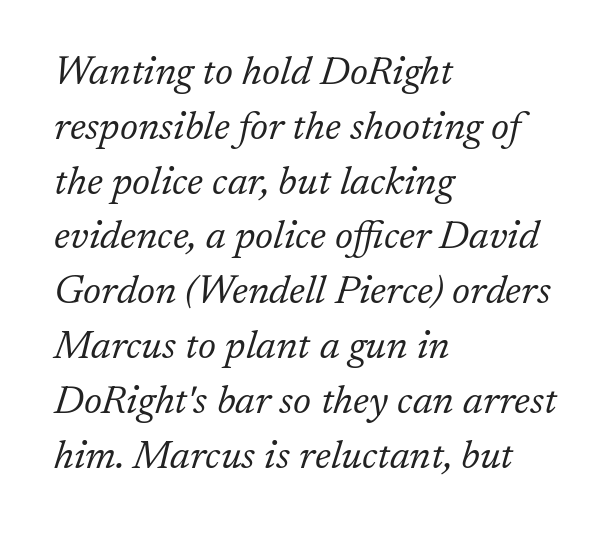
Underline: absent. No extra tracking has been applied to these lines. Whoever set this chose a conventional vertical rhythm. No chunkiness to these letters — they're not bold. The paragraph shown leans on its left margin. The designer went with a serif here, giving each stem small feet.
